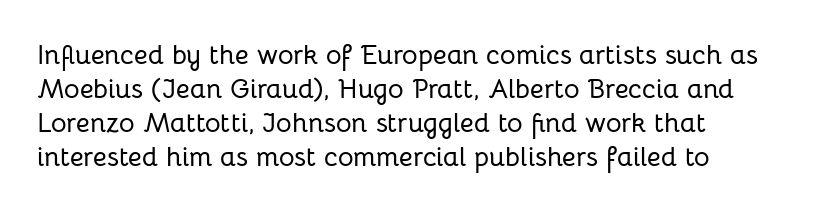
Horizontal bands of white between lines are of average thickness. Each word holds together tightly as a unit, with standard inter-letter gaps. The space beneath each line is pristine and unruled. Does the lettering tilt? It doesn't — this is upright.
